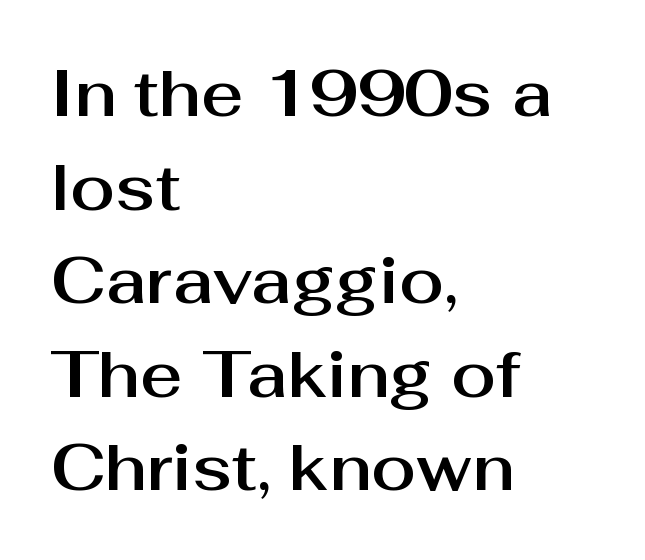
Q: Is the text italic (slanted)? A: No, it is upright.
Q: Is the typeface a serif or a sans-serif typeface? A: Sans-serif.
Q: Is the text underlined? A: No.
Q: How is the paragraph aligned? A: Left-aligned.
Q: Is the spacing between letters normal or unusually wide? A: Normal.
Q: Is the spacing between lines tight, normal or loose? A: Normal.
Q: Width (condensed, normal, or wide)? A: Normal.
Q: Stroke contrast? A: Medium.
Q: x-height? A: Medium.
Q: Monospaced? A: No.
